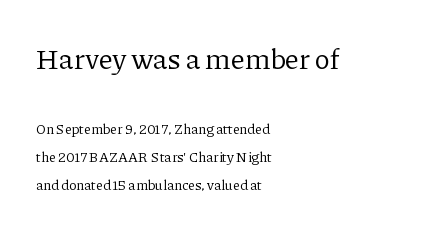
{"serif": "yes", "italic": "no", "bold": "no", "weight": "regular", "width": "normal", "stroke_contrast": "low", "x_height": "medium", "monospaced": "no", "underline": "no", "align": "left", "line_spacing": "loose", "line_spacing_ratio": 2.02, "letter_spacing": "normal", "letter_spacing_em": 0.0, "larger_block": "first", "size_ratio": 2.07, "glyph_px": 29}
